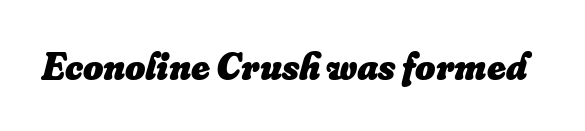
The strokes are fattened all the way to bold. Compared with typical body copy, the letter spacing here is the same. The glyphs look as if they've been sheared to an angle. The string is rendered with underlining switched off. Looks like regular typesetting: each glyph gets only the width it needs.
